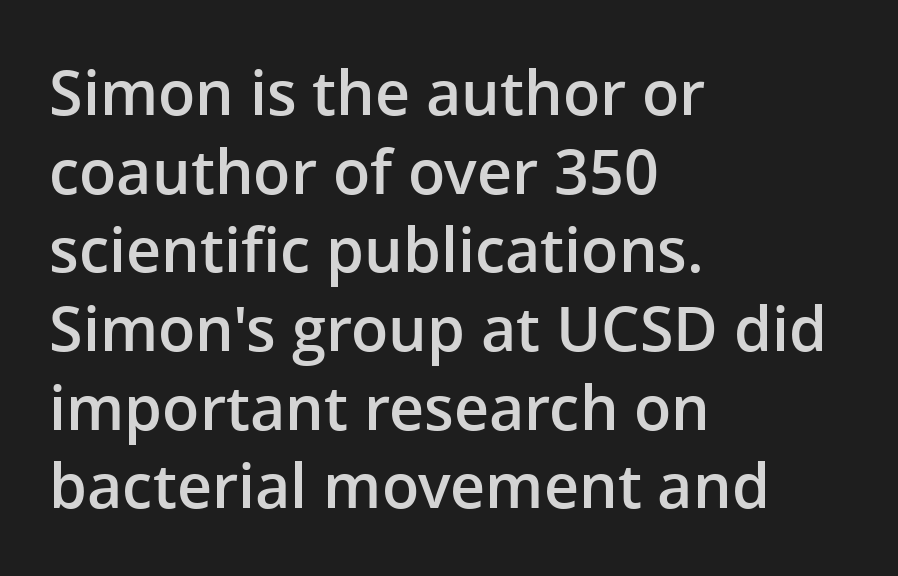
{"serif": "no", "italic": "no", "bold": "semi", "weight": "semibold", "width": "normal", "stroke_contrast": "low", "x_height": "medium", "monospaced": "no", "underline": "no", "align": "left", "line_spacing": "normal", "line_spacing_ratio": 1.29, "letter_spacing": "normal", "letter_spacing_em": 0.0, "glyph_px": 61}
